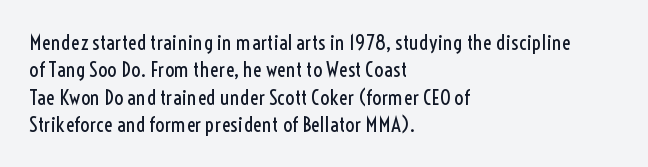
{"italic": "no", "bold": "no", "underline": "no", "align": "left", "line_spacing": "normal", "line_spacing_ratio": 1.3, "letter_spacing": "normal", "letter_spacing_em": 0.0, "glyph_px": 21}
